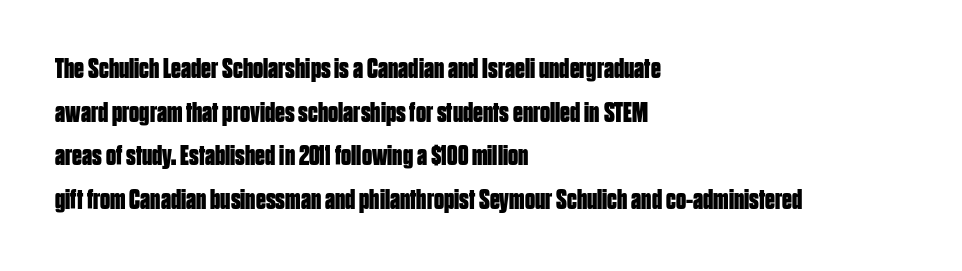
The image shows 28 px bold, condensed sans-serif type, upright; set left-aligned, normal line spacing (1.56x), normal letter spacing, not underlined; low stroke contrast and a large x-height.
